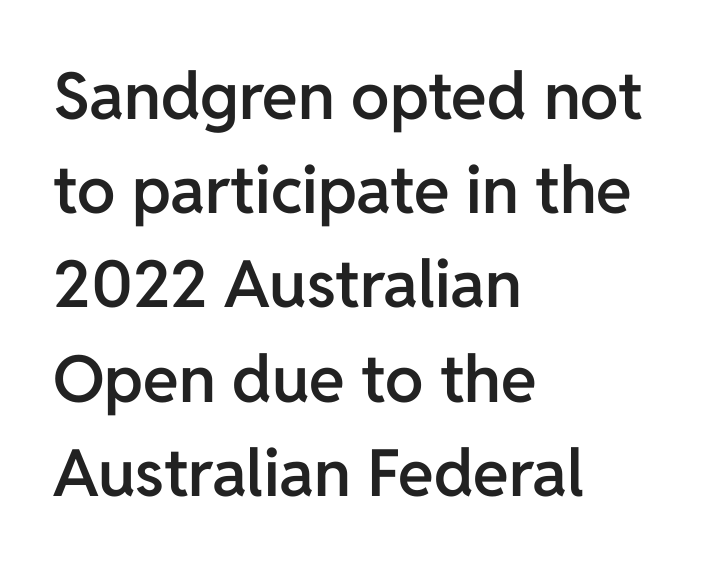
The image shows 65 px semibold sans-serif type, upright; set left-aligned, normal line spacing (1.45x), normal letter spacing, not underlined; low stroke contrast and a medium x-height.
